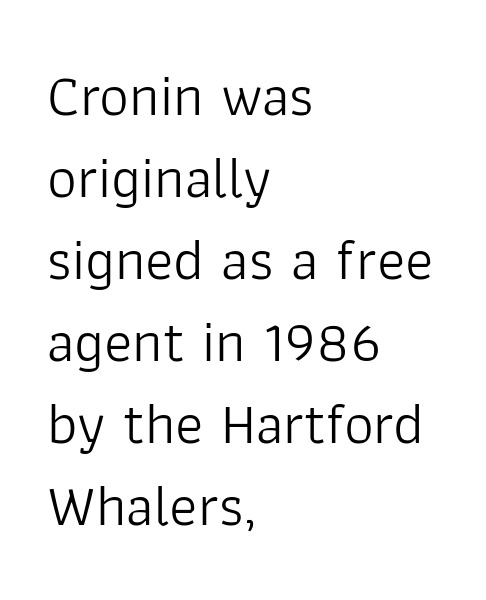
{"serif": "no", "italic": "no", "bold": "no", "weight": "light", "width": "normal", "stroke_contrast": "low", "x_height": "medium", "monospaced": "no", "underline": "no", "align": "left", "line_spacing": "normal", "line_spacing_ratio": 1.39, "letter_spacing": "normal", "letter_spacing_em": 0.0, "glyph_px": 59}
